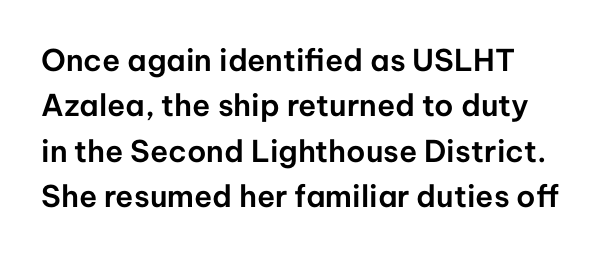
What stands out about the letter spacing? Nothing — it is the standard amount. Plain, unruled lines of type. It's the straight-up-and-down kind of type. Whoever set this chose a conventional vertical rhythm.
